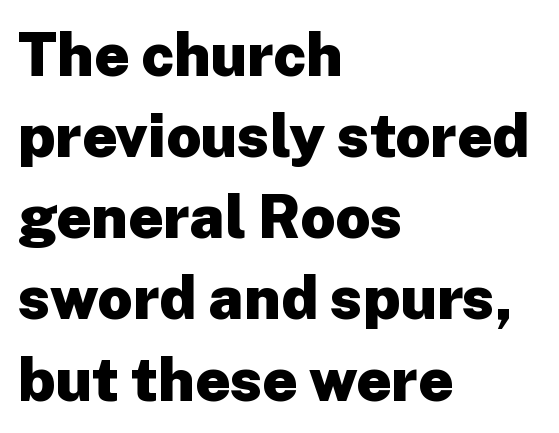
{"serif": "no", "italic": "no", "bold": "yes", "weight": "heavy", "width": "normal", "stroke_contrast": "low", "x_height": "medium", "monospaced": "no", "underline": "no", "align": "left", "line_spacing": "normal", "line_spacing_ratio": 1.33, "letter_spacing": "normal", "letter_spacing_em": 0.0, "glyph_px": 61}
